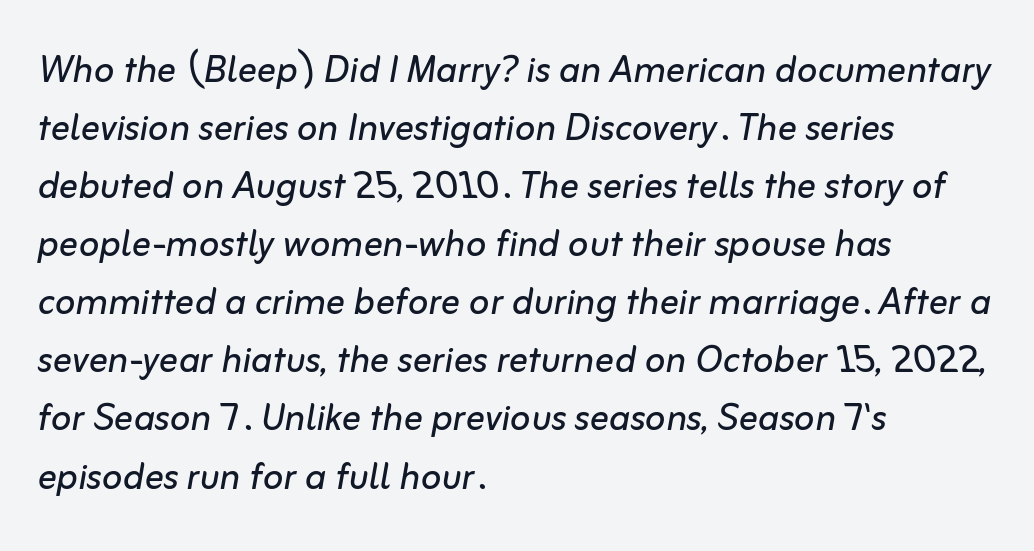
{"italic": "yes", "lean": "right", "slant_degrees": 10, "bold": "no", "weight": "regular", "width": "normal", "stroke_contrast": "low", "x_height": "medium", "monospaced": "no", "underline": "no", "align": "left", "line_spacing_ratio": 1.21, "letter_spacing": "normal", "letter_spacing_em": 0.0, "glyph_px": 48}
